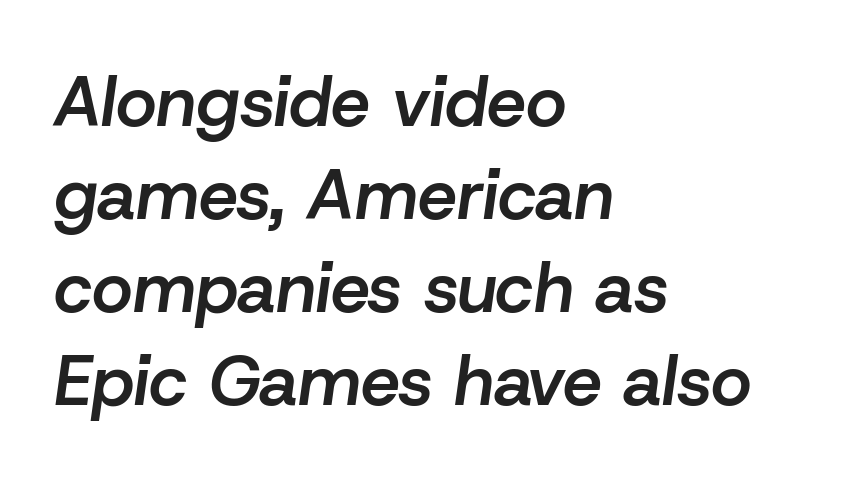
{"italic": "yes", "lean": "right", "slant_degrees": 8, "bold": "semi", "weight": "semibold", "width": "normal", "stroke_contrast": "low", "x_height": "medium", "monospaced": "no", "underline": "no", "align": "left", "line_spacing": "normal", "line_spacing_ratio": 1.33, "letter_spacing": "normal", "letter_spacing_em": 0.0, "glyph_px": 70}
